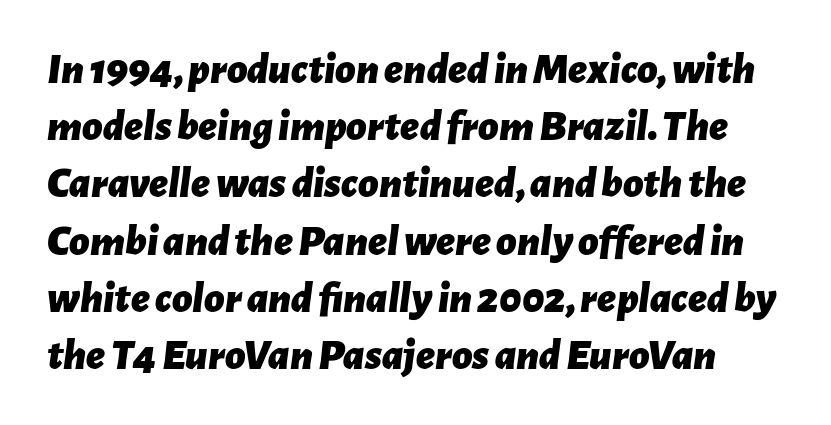
{"italic": "yes", "lean": "right", "slant_degrees": 7, "bold": "yes", "weight": "bold", "width": "normal", "stroke_contrast": "low", "x_height": "medium", "monospaced": "no", "underline": "no", "line_spacing": "normal", "line_spacing_ratio": 1.3, "letter_spacing": "normal", "letter_spacing_em": 0.0, "glyph_px": 44}
